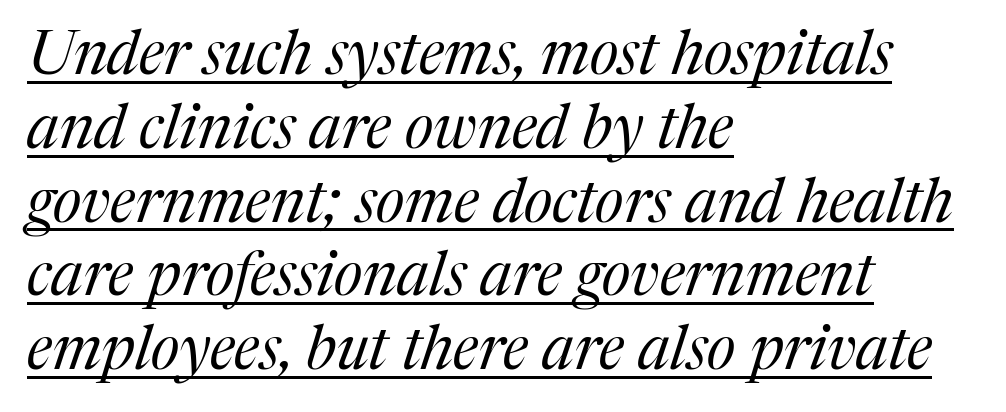
Q: Is the text bold? A: No.
Q: Is the text italic (slanted)? A: Yes, it leans right by about 17 degrees.
Q: Is the typeface a serif or a sans-serif typeface? A: Serif.
Q: Is the text underlined? A: Yes.
Q: How is the paragraph aligned? A: Left-aligned.
Q: Is the spacing between letters normal or unusually wide? A: Normal.
Q: Width (condensed, normal, or wide)? A: Normal.
Q: Stroke contrast? A: Medium.
Q: x-height? A: Medium.
Q: Monospaced? A: No.
